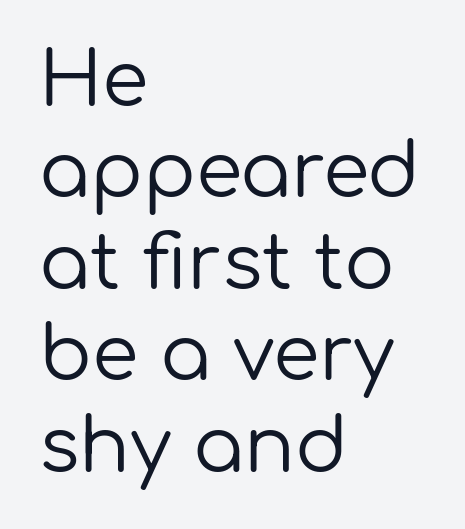
In terms of letterspacing, this is plain default setting. The passage shown is typeset with a sans-serif family. The face looks like a standard text weight, possibly lighter. These lines are rendered in a variable-pitch font. The rendering anchors every line to the left-hand side.
